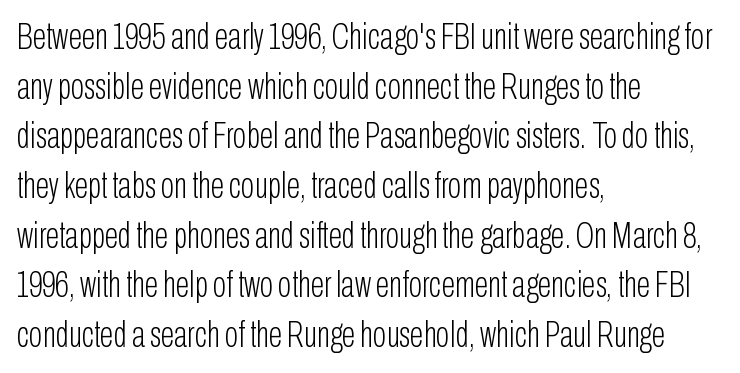
The image shows 36 px light, condensed sans-serif type, upright; set left-aligned, normal line spacing (1.38x), normal letter spacing, not underlined; low stroke contrast and a medium x-height.
